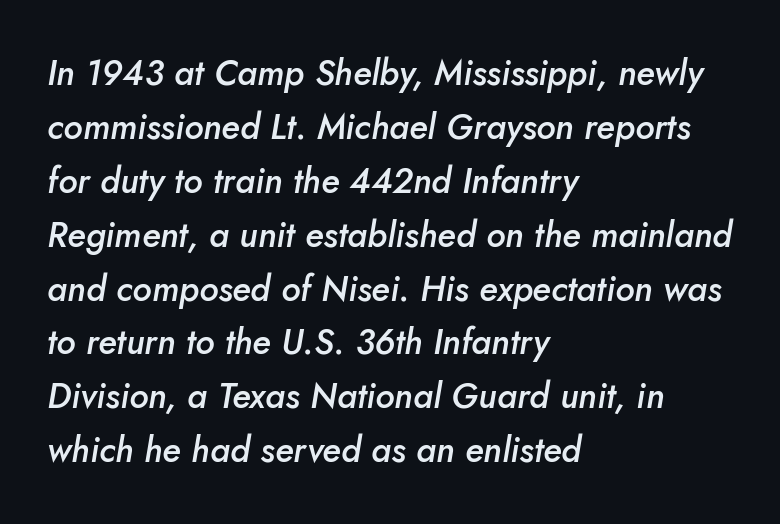
Leftover space on each line is placed entirely after the last word. Is this a fixed-width face? No — the glyphs have proportional, varying widths. Italic: yes, the glyphs are oblique. Line spacing here is normal. Does extra space separate the letters? No, they use regular spacing.
